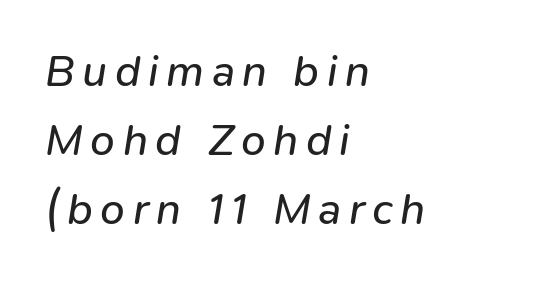
{"italic": "yes", "lean": "right", "slant_degrees": 9, "bold": "no", "weight": "regular", "width": "normal", "stroke_contrast": "low", "x_height": "medium", "monospaced": "no", "underline": "no", "align": "left", "line_spacing": "normal", "line_spacing_ratio": 1.57, "glyph_px": 44}
